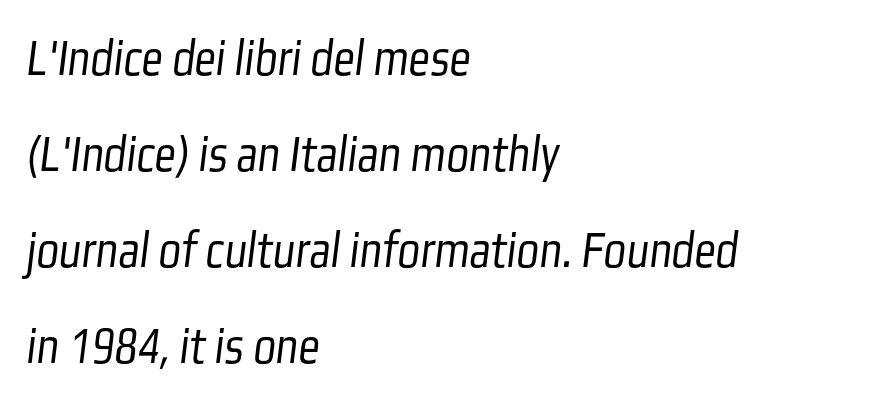
{"serif": "no", "bold": "no", "weight": "light", "width": "condensed", "stroke_contrast": "low", "x_height": "medium", "monospaced": "no", "underline": "no", "align": "left", "line_spacing_ratio": 1.81, "letter_spacing": "normal", "letter_spacing_em": 0.0, "glyph_px": 53}
